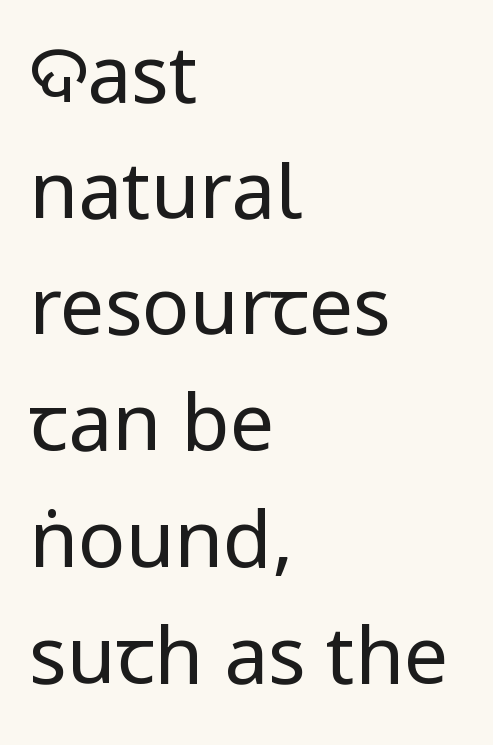
{"serif": "no", "italic": "no", "bold": "no", "weight": "regular", "width": "condensed", "stroke_contrast": "low", "x_height": "large", "monospaced": "no", "underline": "no", "align": "left", "line_spacing": "normal", "line_spacing_ratio": 1.47, "letter_spacing": "normal", "letter_spacing_em": 0.0, "glyph_px": 79}
